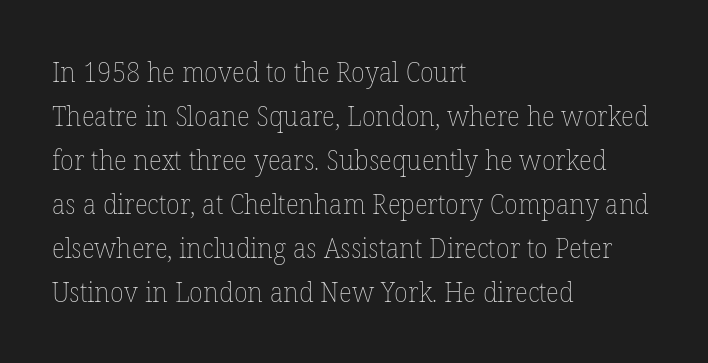
The image shows 28 px thin type, upright; set left-aligned, normal line spacing (1.57x), normal letter spacing, not underlined; low stroke contrast and a medium x-height.
